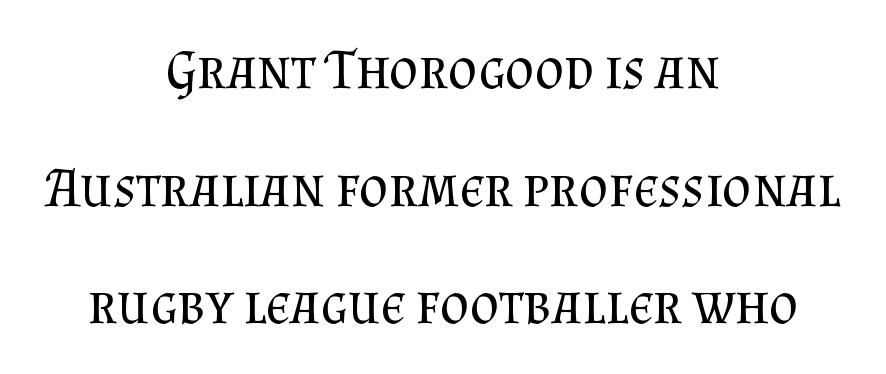
The image shows 56 px regular-weight serif type, upright; set centered, loose line spacing (2.1x), normal letter spacing, not underlined; medium stroke contrast and a small x-height.
